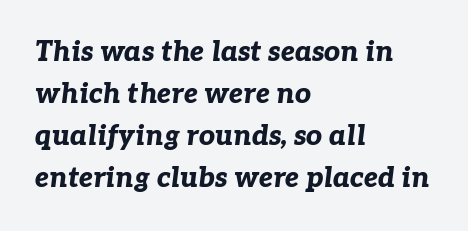
{"italic": "yes", "lean": "right", "slant_degrees": 7, "bold": "yes", "weight": "bold", "width": "normal", "stroke_contrast": "low", "x_height": "medium", "monospaced": "no", "underline": "no", "align": "left", "line_spacing": "normal", "line_spacing_ratio": 1.5, "letter_spacing": "normal", "letter_spacing_em": 0.0, "glyph_px": 28}
